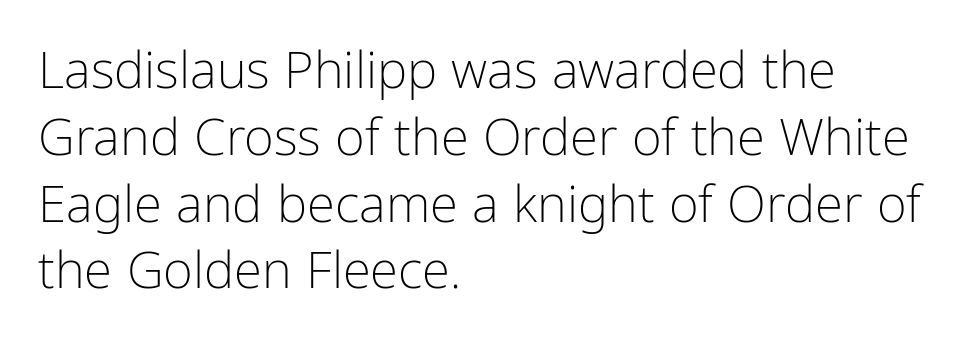
The text was rendered using a sans face with plain stroke endings. Unmarked baselines from the first word to the last. Varying glyph widths throughout — classic text-font behaviour. Is the letter spacing exaggerated? No — it looks like the ordinary default. The designer left line spacing at the default. Summary of weight: not heavy and not bold.
